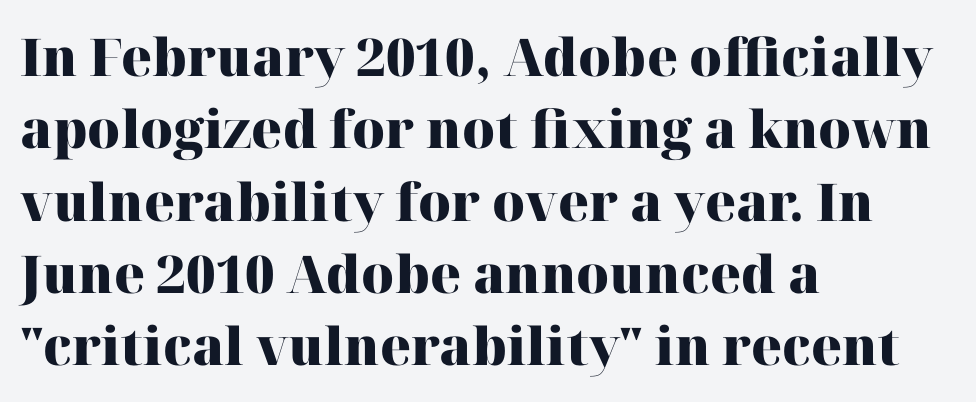
The image shows 52 px heavy serif type, upright; set left-aligned, normal line spacing (1.39x), normal letter spacing, not underlined; high stroke contrast and a medium x-height.
